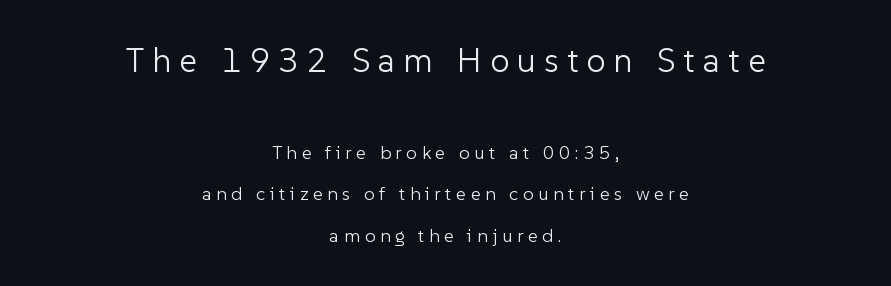
The image shows 34 px light sans-serif type, upright; set centered, loose line spacing (2.19x), unusually wide letter spacing (+0.24 em), not underlined; the first (top) block is 1.79x larger; low stroke contrast and a medium x-height.
